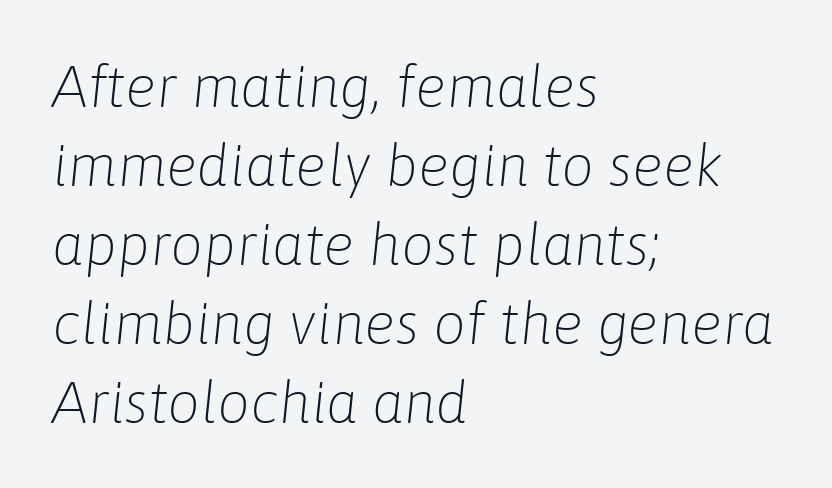
The image shows 58 px light type, italic (leaning right); set left-aligned, normal line spacing (1.36x), normal letter spacing, not underlined; low stroke contrast and a medium x-height.
